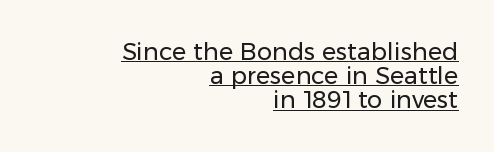
{"italic": "no", "bold": "no", "underline": "yes", "align": "right", "line_spacing": "tight", "line_spacing_ratio": 1.01, "letter_spacing": "normal", "letter_spacing_em": 0.0, "glyph_px": 24}
